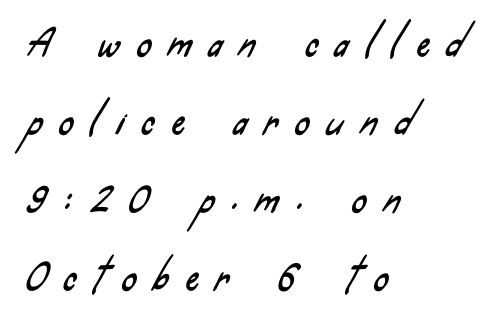
Q: Is the typeface a serif or a sans-serif typeface? A: Sans-serif.
Q: Is the text underlined? A: No.
Q: How is the paragraph aligned? A: Left-aligned.
Q: Is the spacing between letters normal or unusually wide? A: Unusually wide.
Q: Is the spacing between lines tight, normal or loose? A: Loose.
Q: Width (condensed, normal, or wide)? A: Condensed.
Q: Stroke contrast? A: Low.
Q: x-height? A: Small.
Q: Monospaced? A: No.
